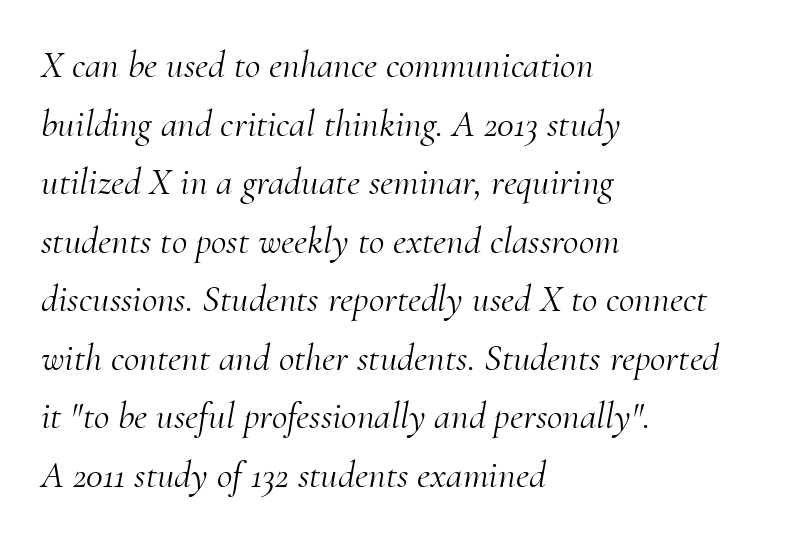
The rag falls on the right side of this text block. Unlike a clean sans, this face finishes its strokes with serifs. The tracking reads as untouched default to a designer's eye. Glance below the letters and you will spot only blank space. Normally led — the rows are evenly, conventionally spaced. Weight: in the light-to-regular range.
